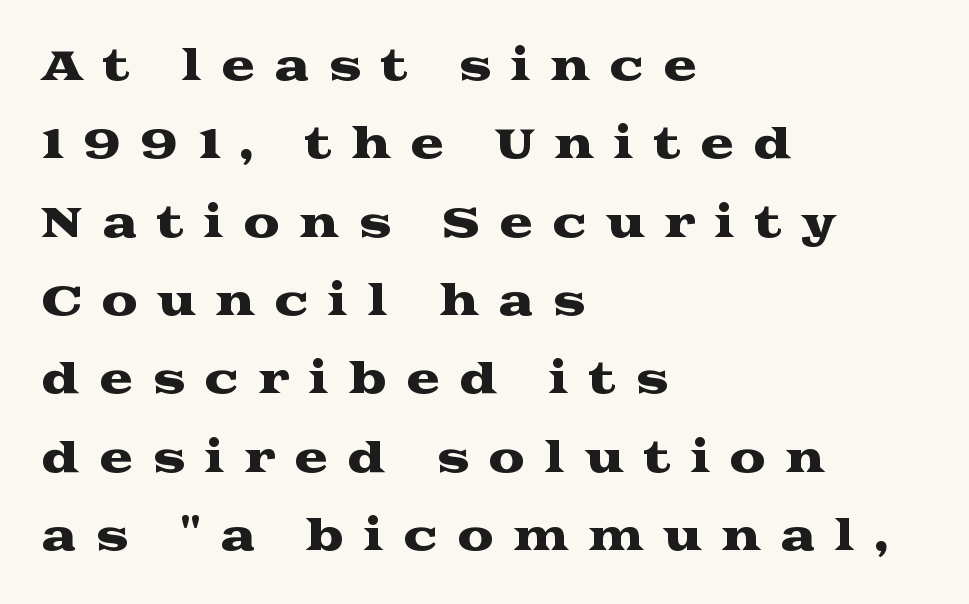
The image shows 41 px wide serif type, upright; set left-aligned, loose line spacing (1.91x), unusually wide letter spacing (+0.46 em), not underlined; medium stroke contrast and a medium x-height.
